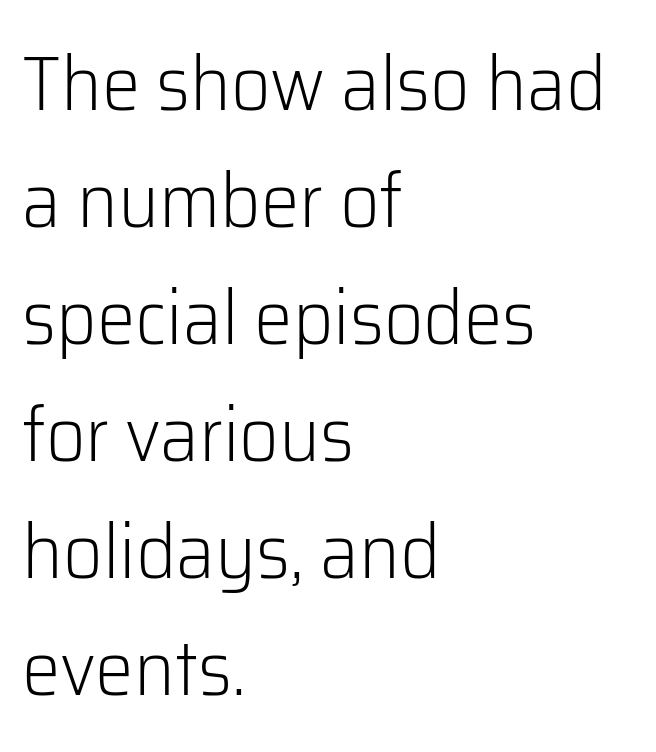
Q: Is the text bold? A: No.
Q: Is the text italic (slanted)? A: No, it is upright.
Q: Is the typeface a serif or a sans-serif typeface? A: Sans-serif.
Q: Is the text underlined? A: No.
Q: How is the paragraph aligned? A: Left-aligned.
Q: Is the spacing between letters normal or unusually wide? A: Normal.
Q: Is the spacing between lines tight, normal or loose? A: Normal.
Q: Width (condensed, normal, or wide)? A: Normal.
Q: Stroke contrast? A: Low.
Q: x-height? A: Medium.
Q: Monospaced? A: No.
